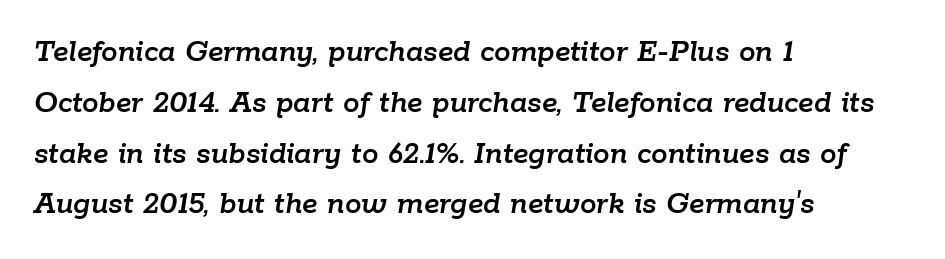
Baseline-to-baseline distance is the conventional proportion of letter height. The setting favours the left margin, as ordinary paragraphs usually do. The zone under the glyphs is completely vacant. There is no visible air inserted between adjacent glyphs.
